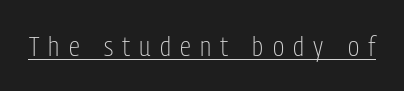
{"serif": "no", "italic": "no", "bold": "no", "weight": "light", "width": "condensed", "stroke_contrast": "low", "x_height": "medium", "monospaced": "no", "underline": "yes", "letter_spacing": "wide", "letter_spacing_em": 0.33, "glyph_px": 28}
